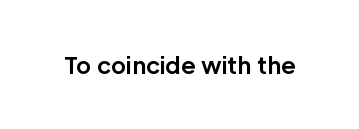
{"italic": "no", "bold": "yes", "underline": "no", "letter_spacing": "normal", "letter_spacing_em": 0.0, "glyph_px": 23}
